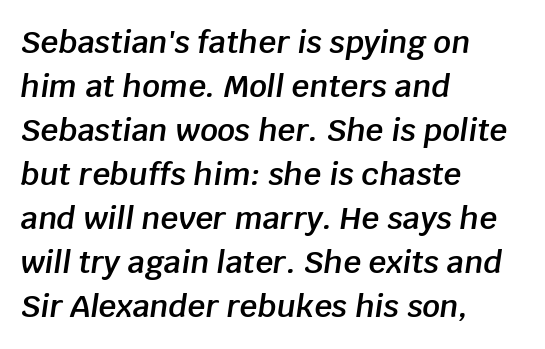
Each word holds together tightly as a unit, with standard inter-letter gaps. Does the leading feel generous? No, just average. In terms of posture, this sample is oblique. Each letter keeps its own natural width here, so spacing adapts to shape. The typesetter chose a ragged-right arrangement here. Set as a demibold, roughly 600 on the weight scale.
